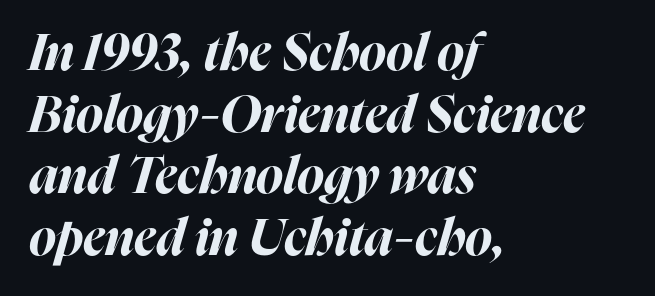
{"italic": "yes", "lean": "right", "slant_degrees": 16, "bold": "yes", "weight": "bold", "width": "normal", "stroke_contrast": "high", "x_height": "medium", "monospaced": "no", "underline": "no", "align": "left", "line_spacing_ratio": 1.21, "letter_spacing": "normal", "letter_spacing_em": 0.0, "glyph_px": 51}
